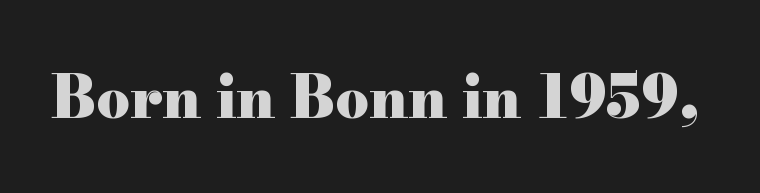
{"serif": "yes", "italic": "no", "bold": "yes", "weight": "heavy", "width": "wide", "stroke_contrast": "high", "x_height": "small", "monospaced": "no", "underline": "no", "letter_spacing": "normal", "letter_spacing_em": 0.0, "glyph_px": 59}
